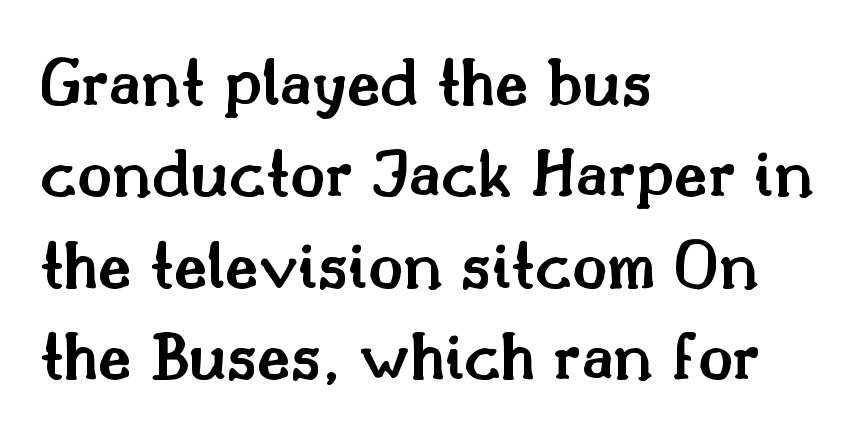
Q: Is the text bold? A: Semi-bold.
Q: Is the text italic (slanted)? A: No, it is upright.
Q: Is the typeface a serif or a sans-serif typeface? A: Serif.
Q: Is the text underlined? A: No.
Q: How is the paragraph aligned? A: Left-aligned.
Q: Is the spacing between letters normal or unusually wide? A: Normal.
Q: Is the spacing between lines tight, normal or loose? A: Normal.
Q: Width (condensed, normal, or wide)? A: Normal.
Q: Stroke contrast? A: Medium.
Q: x-height? A: Small.
Q: Monospaced? A: No.
